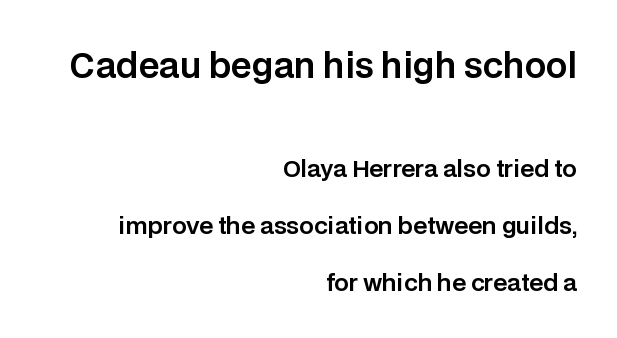
{"serif": "no", "italic": "no", "width": "normal", "stroke_contrast": "low", "x_height": "large", "monospaced": "no", "underline": "no", "align": "right", "line_spacing": "loose", "line_spacing_ratio": 2.47, "letter_spacing": "normal", "letter_spacing_em": 0.0, "larger_block": "first", "size_ratio": 1.48, "glyph_px": 34}
